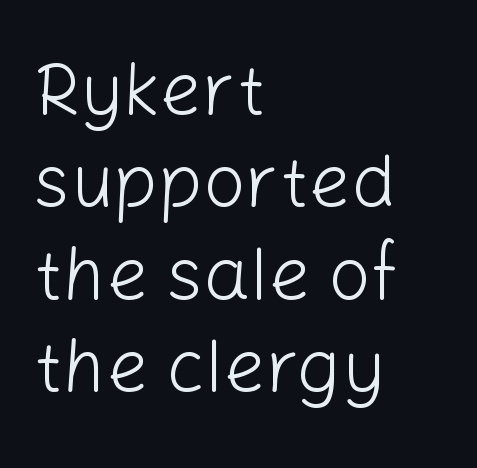
Q: Is the text bold? A: No.
Q: Is the text italic (slanted)? A: No, it is upright.
Q: Is the typeface a serif or a sans-serif typeface? A: Sans-serif.
Q: Is the text underlined? A: No.
Q: How is the paragraph aligned? A: Left-aligned.
Q: Is the spacing between letters normal or unusually wide? A: Normal.
Q: Is the spacing between lines tight, normal or loose? A: Normal.
Q: Width (condensed, normal, or wide)? A: Normal.
Q: Stroke contrast? A: Low.
Q: x-height? A: Medium.
Q: Monospaced? A: No.
